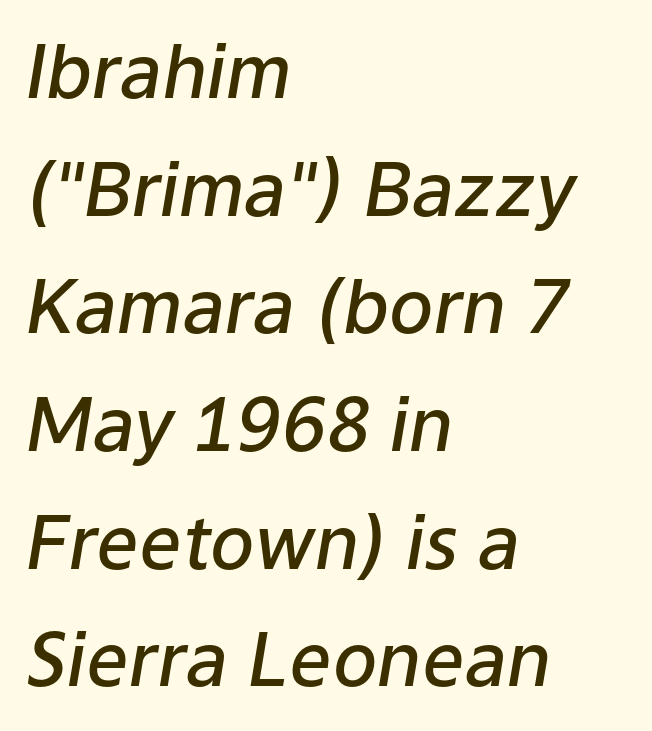
The image shows 74 px semibold type, italic (leaning right); set left-aligned, normal line spacing (1.59x), normal letter spacing, not underlined; low stroke contrast and a medium x-height.
